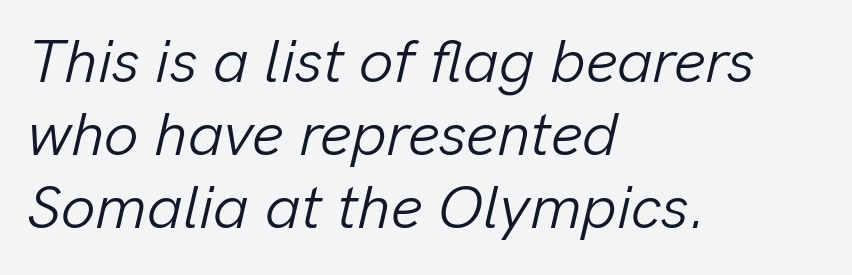
Q: Is the text bold? A: No.
Q: Is the text italic (slanted)? A: Yes, it leans right by about 13 degrees.
Q: Is the text underlined? A: No.
Q: How is the paragraph aligned? A: Left-aligned.
Q: Is the spacing between letters normal or unusually wide? A: Normal.
Q: Width (condensed, normal, or wide)? A: Normal.
Q: Stroke contrast? A: Low.
Q: x-height? A: Medium.
Q: Monospaced? A: No.
